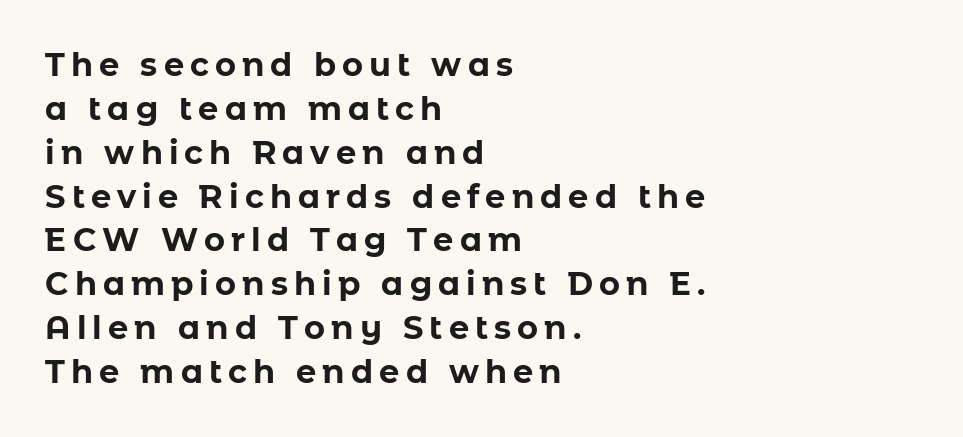
Q: Is the text bold? A: Yes.
Q: Is the text italic (slanted)? A: No, it is upright.
Q: Is the typeface a serif or a sans-serif typeface? A: Sans-serif.
Q: Is the text underlined? A: No.
Q: How is the paragraph aligned? A: Left-aligned.
Q: Is the spacing between lines tight, normal or loose? A: Normal.
Q: Width (condensed, normal, or wide)? A: Normal.
Q: Stroke contrast? A: Low.
Q: x-height? A: Medium.
Q: Monospaced? A: No.
